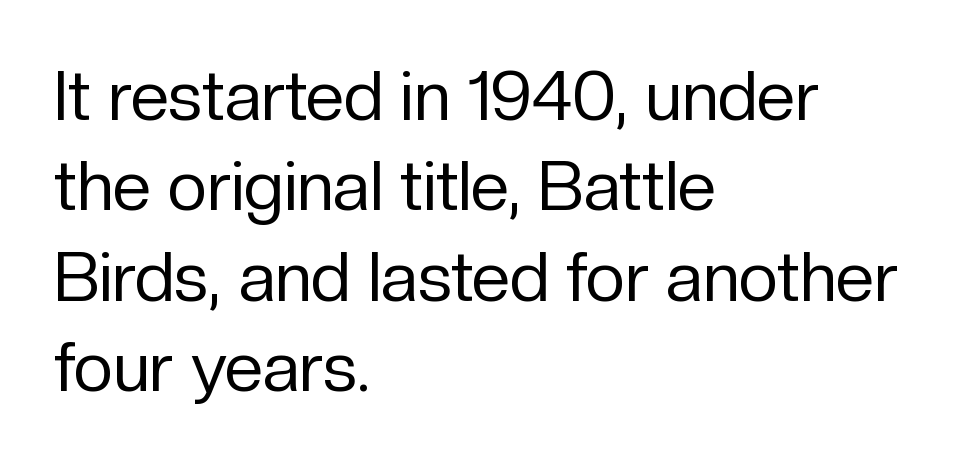
{"serif": "no", "italic": "no", "bold": "no", "weight": "regular", "width": "normal", "stroke_contrast": "low", "x_height": "medium", "monospaced": "no", "underline": "no", "align": "left", "line_spacing": "normal", "line_spacing_ratio": 1.31, "letter_spacing": "normal", "letter_spacing_em": 0.0, "glyph_px": 69}
